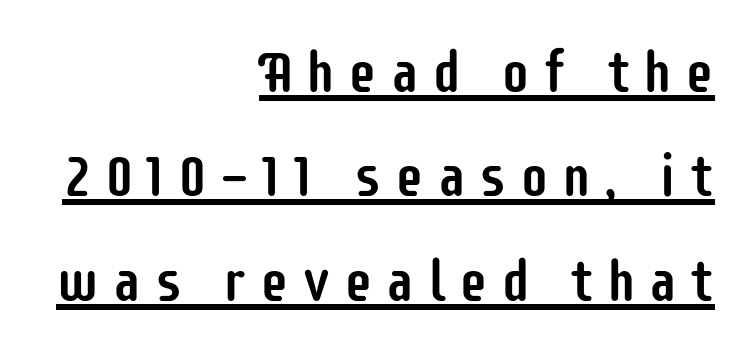
Q: Is the text italic (slanted)? A: No, it is upright.
Q: Is the typeface a serif or a sans-serif typeface? A: Sans-serif.
Q: Is the text underlined? A: Yes.
Q: How is the paragraph aligned? A: Right-aligned.
Q: Is the spacing between letters normal or unusually wide? A: Unusually wide.
Q: Width (condensed, normal, or wide)? A: Condensed.
Q: Stroke contrast? A: Low.
Q: x-height? A: Large.
Q: Monospaced? A: No.
